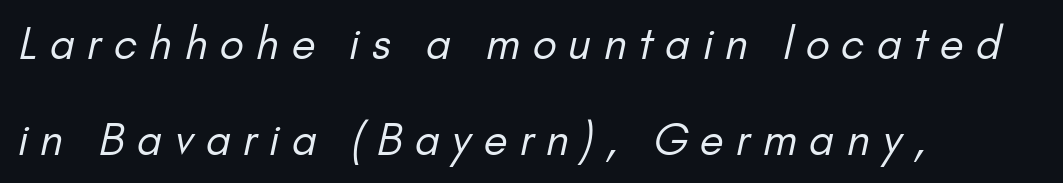
{"serif": "no", "bold": "no", "weight": "regular", "width": "normal", "stroke_contrast": "low", "x_height": "small", "monospaced": "no", "underline": "no", "align": "left", "line_spacing": "loose", "line_spacing_ratio": 2.23, "letter_spacing": "wide", "letter_spacing_em": 0.29, "glyph_px": 43}
